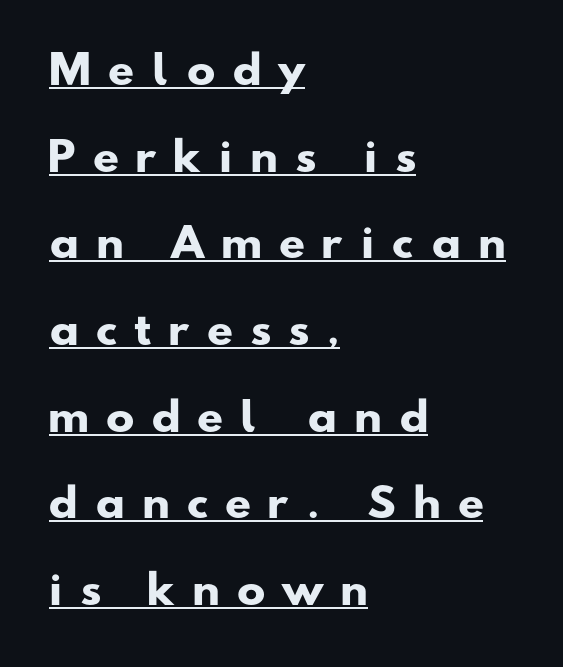
Honestly, the underline is the first thing you notice here. The font family rendered here belongs to the sans-serif group. Set as a true bold cut, around the 700 mark. Do the characters align in a grid? No, the font is proportional. Whoever set this chose breathing room over compactness in the vertical rhythm. Someone cranked the tracking dial way up on this one.
